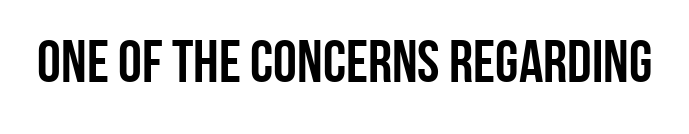
{"serif": "no", "italic": "no", "bold": "yes", "weight": "semibold", "width": "condensed", "stroke_contrast": "low", "x_height": "large", "monospaced": "no", "underline": "no", "letter_spacing": "normal", "letter_spacing_em": 0.0, "glyph_px": 60}
